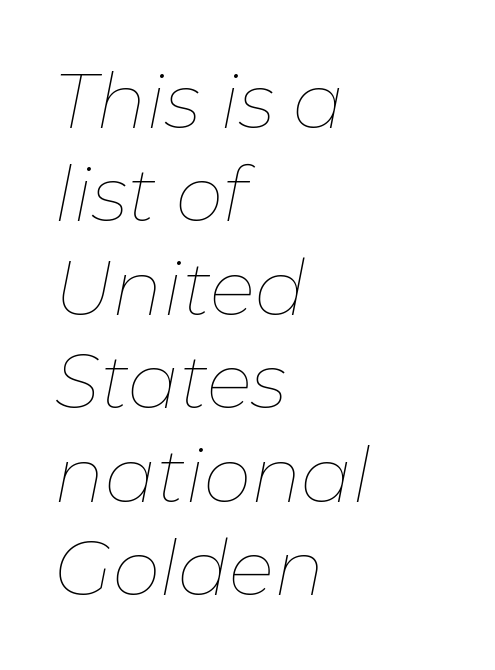
The weight tops out at a normal text grade. Observe the ordinary spacing: letters are neighbours, not strangers. One-word summary of the alignment: left. Unmarked baselines from the first word to the last. Is this a fixed-width face? No — the glyphs have proportional, varying widths.
